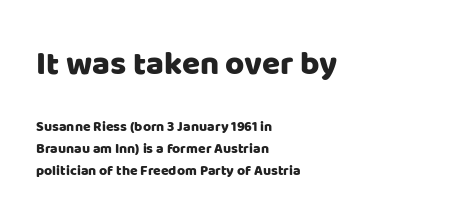
{"serif": "no", "italic": "no", "width": "normal", "stroke_contrast": "low", "x_height": "large", "monospaced": "no", "underline": "no", "align": "left", "line_spacing": "normal", "line_spacing_ratio": 1.59, "letter_spacing": "normal", "letter_spacing_em": 0.0, "larger_block": "first", "size_ratio": 2.36, "glyph_px": 33}
